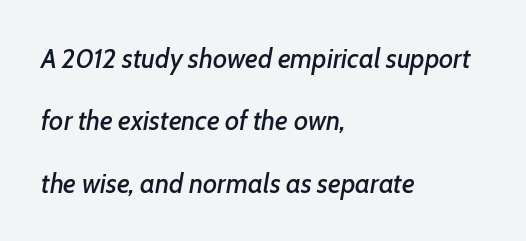
{"italic": "yes", "lean": "right", "slant_degrees": 7, "underline": "no", "align": "left", "line_spacing": "loose", "line_spacing_ratio": 2.31, "letter_spacing": "normal", "letter_spacing_em": 0.0, "glyph_px": 27}
